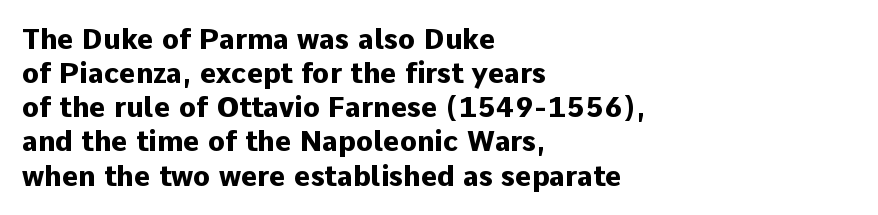
These lines are composed in type without serifs. You could not count columns in this text — the font is proportionally spaced. Pretty heavy lettering here — definitely bold. Teacher's note: observe the even left margin — that is flush-left alignment.
